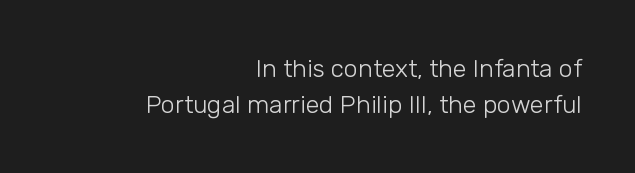
Q: Is the text bold? A: No.
Q: Is the text italic (slanted)? A: No, it is upright.
Q: Is the text underlined? A: No.
Q: How is the paragraph aligned? A: Right-aligned.
Q: Is the spacing between letters normal or unusually wide? A: Normal.
Q: Is the spacing between lines tight, normal or loose? A: Normal.
